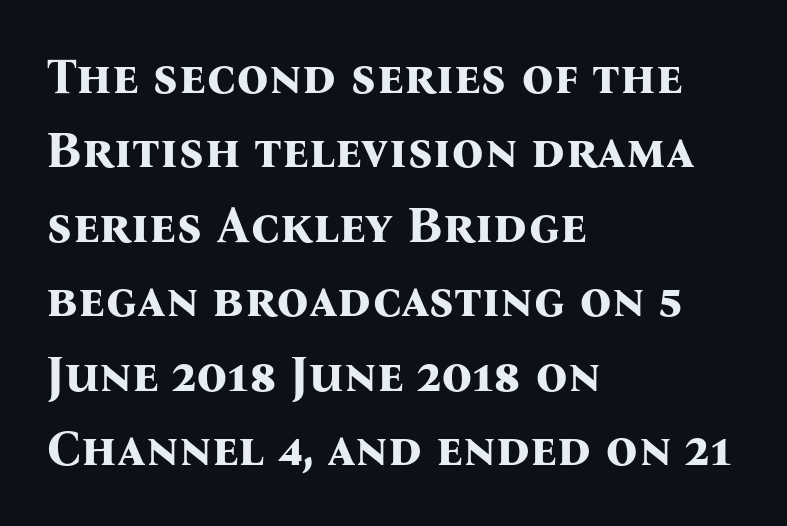
Varying glyph widths throughout — classic text-font behaviour. Does extra space separate the letters? No, they use regular spacing. The baseline area is clear. Caption: multi-line text, flush left, ragged right. Horizontal bands of white between lines are of average thickness. A typesetter would label this face a serif.
